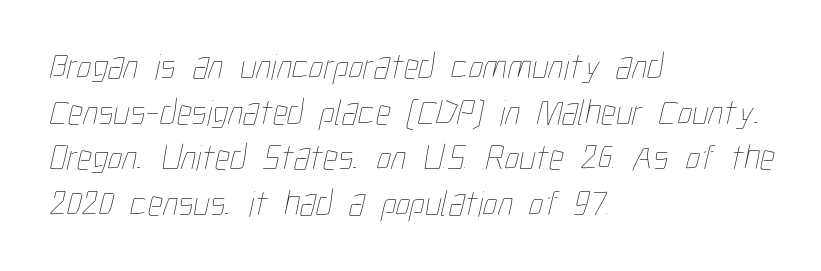
Q: Is the text bold? A: No.
Q: Is the text underlined? A: No.
Q: How is the paragraph aligned? A: Left-aligned.
Q: Is the spacing between letters normal or unusually wide? A: Normal.
Q: Width (condensed, normal, or wide)? A: Condensed.
Q: Stroke contrast? A: Low.
Q: x-height? A: Medium.
Q: Monospaced? A: No.
